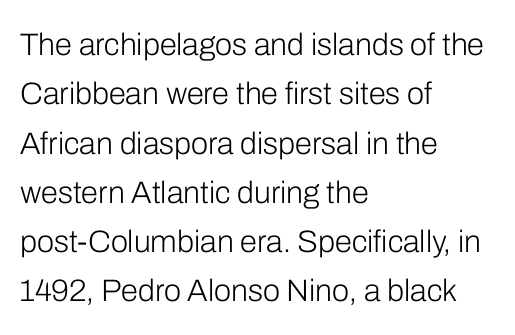
{"serif": "no", "italic": "no", "bold": "no", "weight": "light", "width": "normal", "stroke_contrast": "low", "x_height": "medium", "monospaced": "no", "underline": "no", "align": "left", "line_spacing": "normal", "line_spacing_ratio": 1.59, "letter_spacing": "normal", "letter_spacing_em": 0.0, "glyph_px": 31}
